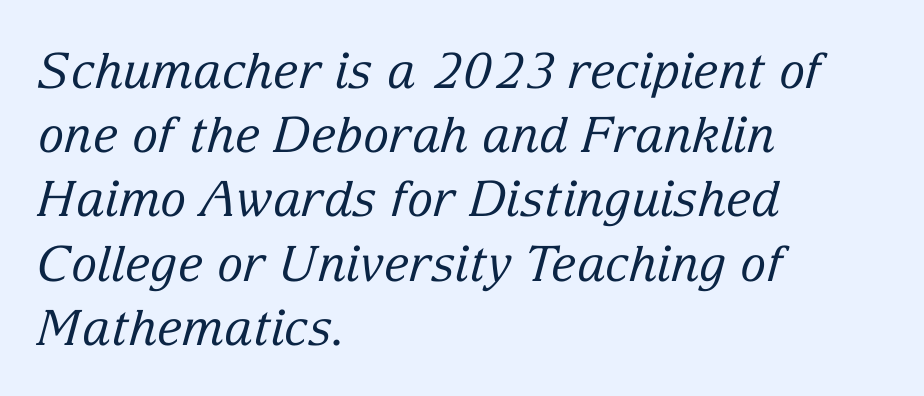
Serifs: yes, visible at the terminals of the letterforms. The strokes are not fattened; the text isn't bold. The baseline area is clear. How are the letters spaced? Ordinarily, with no added tracking. These lines stack with their left ends in a neat column.
